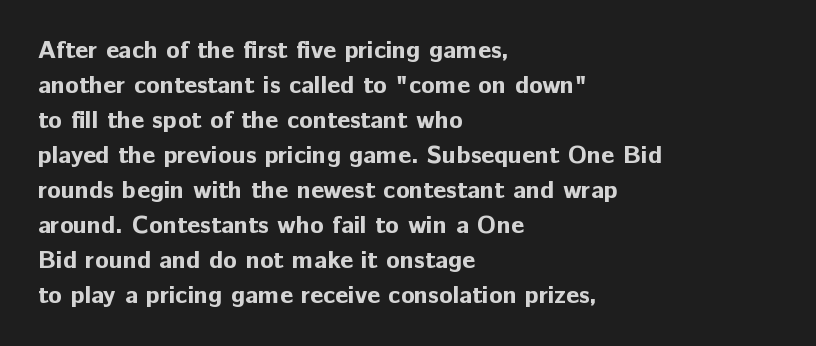
Q: Is the text bold? A: Yes.
Q: Is the text italic (slanted)? A: No, it is upright.
Q: Is the text underlined? A: No.
Q: How is the paragraph aligned? A: Left-aligned.
Q: Is the spacing between letters normal or unusually wide? A: Normal.
Q: Is the spacing between lines tight, normal or loose? A: Normal.
